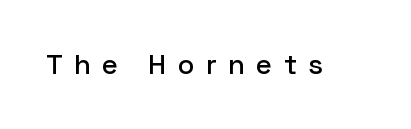
The image shows 28 px sans-serif type, upright; set unusually wide letter spacing (+0.4 em), not underlined; low stroke contrast and a medium x-height.
